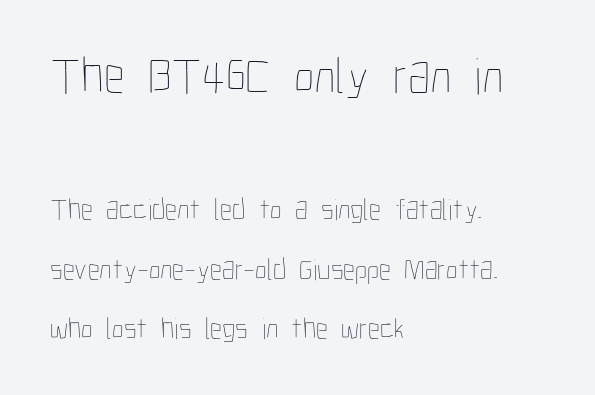
Q: Is the text bold? A: No.
Q: Is the text italic (slanted)? A: No, it is upright.
Q: Is the text underlined? A: No.
Q: How is the paragraph aligned? A: Left-aligned.
Q: Is the spacing between letters normal or unusually wide? A: Normal.
Q: Is the spacing between lines tight, normal or loose? A: Loose.
Q: Which block of text is set in a larger size, the first (top) or the second (bottom)? A: The first (top) one.
Q: Width (condensed, normal, or wide)? A: Condensed.
Q: Stroke contrast? A: Low.
Q: x-height? A: Medium.
Q: Monospaced? A: No.
